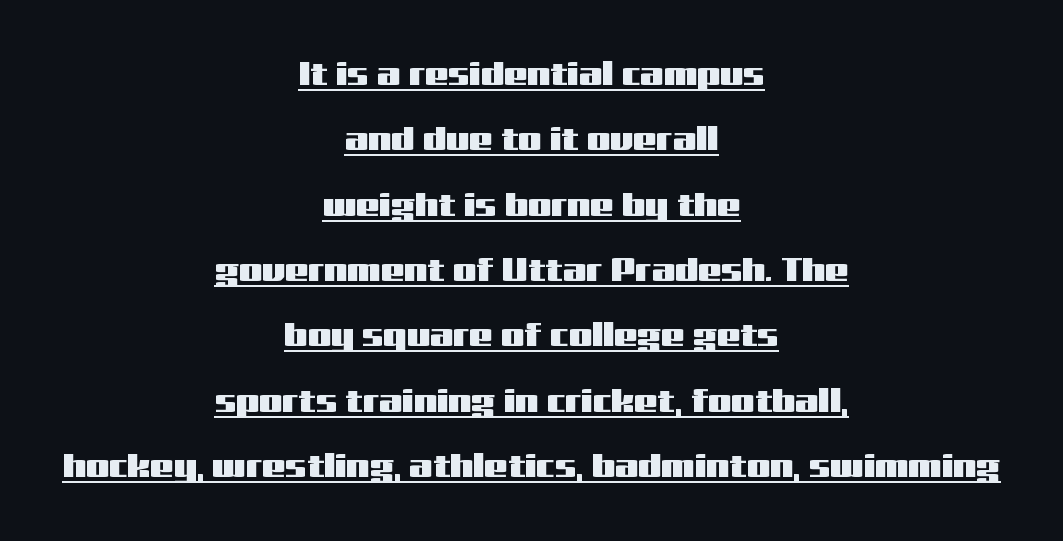
Q: Is the text italic (slanted)? A: No, it is upright.
Q: Is the typeface a serif or a sans-serif typeface? A: Sans-serif.
Q: Is the text underlined? A: Yes.
Q: How is the paragraph aligned? A: Centered.
Q: Is the spacing between letters normal or unusually wide? A: Normal.
Q: Is the spacing between lines tight, normal or loose? A: Loose.
Q: Width (condensed, normal, or wide)? A: Wide.
Q: Stroke contrast? A: Medium.
Q: x-height? A: Medium.
Q: Monospaced? A: No.
